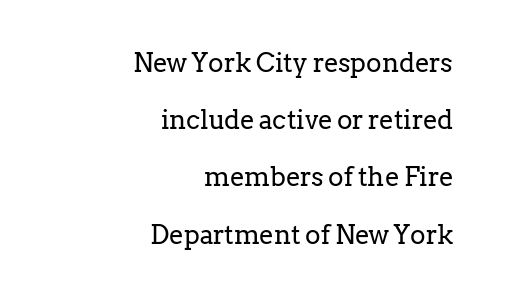
The image shows 26 px text type, upright; set right-aligned, loose line spacing (2.2x), normal letter spacing, not underlined.
